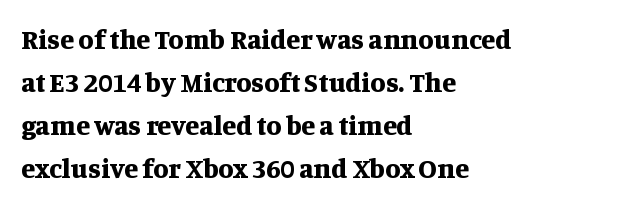
The image shows 28 px bold serif type, upright; set left-aligned, normal line spacing (1.54x), normal letter spacing, not underlined; medium stroke contrast and a large x-height.
